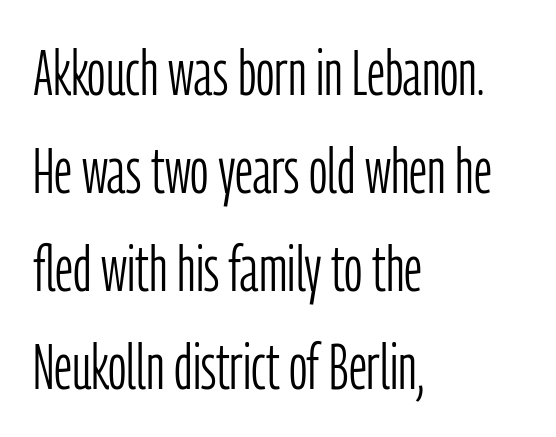
Summary of weight: not heavy and not bold. Every character sits straight up, as roman type does. Letterform terminals end flat and unadorned throughout the passage. Each new line begins a customary step beneath the previous one. Each row of text sits above clean, open space.
